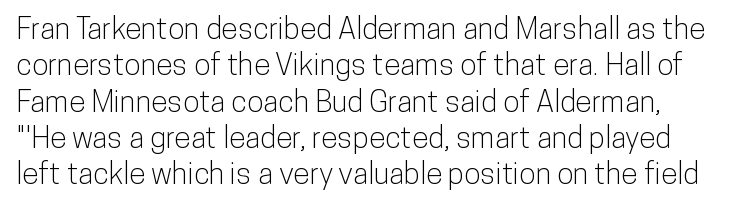
The image shows 30 px condensed sans-serif type, upright; set line spacing 1.21x, normal letter spacing, not underlined; low stroke contrast and a medium x-height.
